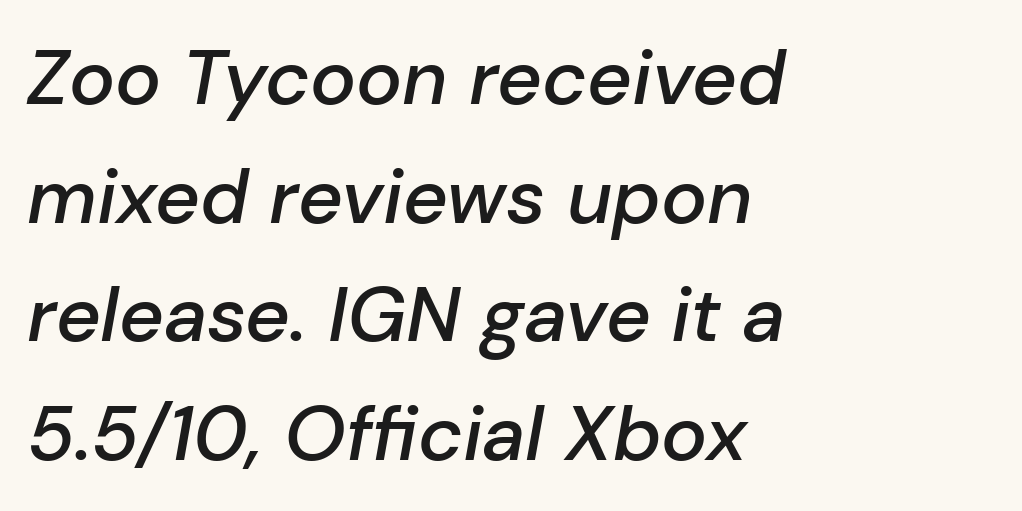
Q: Is the text bold? A: Semi-bold.
Q: Is the text italic (slanted)? A: Yes, it leans right by about 10 degrees.
Q: Is the text underlined? A: No.
Q: How is the paragraph aligned? A: Left-aligned.
Q: Is the spacing between letters normal or unusually wide? A: Normal.
Q: Is the spacing between lines tight, normal or loose? A: Normal.
Q: Width (condensed, normal, or wide)? A: Normal.
Q: Stroke contrast? A: Low.
Q: x-height? A: Medium.
Q: Monospaced? A: No.
